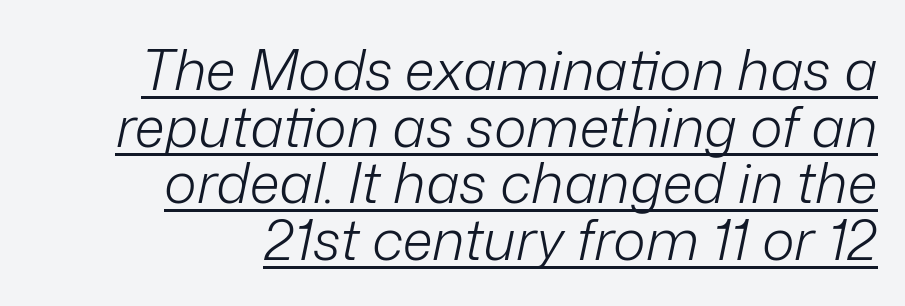
The image shows 56 px light type, italic (leaning right); set right-aligned, tight line spacing (1.01x), normal letter spacing, underlined; low stroke contrast and a medium x-height.
